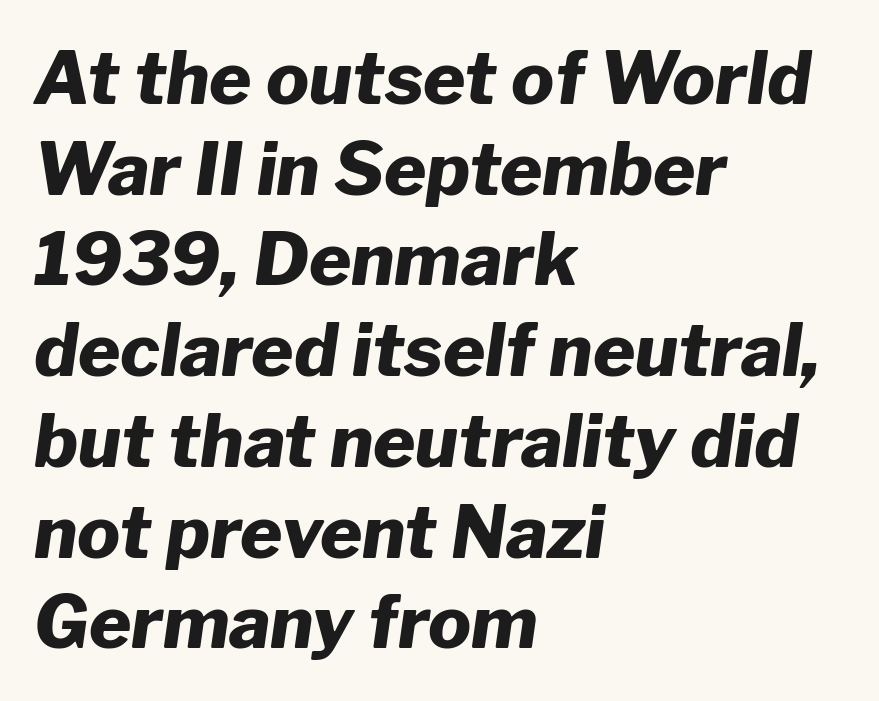
The image shows 72 px heavy type, italic (leaning right); set left-aligned, normal line spacing (1.26x), normal letter spacing, not underlined; low stroke contrast and a medium x-height.
